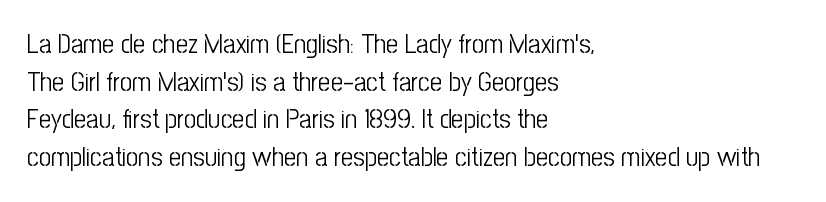
The image shows 27 px text type, upright; set left-aligned, normal line spacing (1.39x), normal letter spacing, not underlined.
